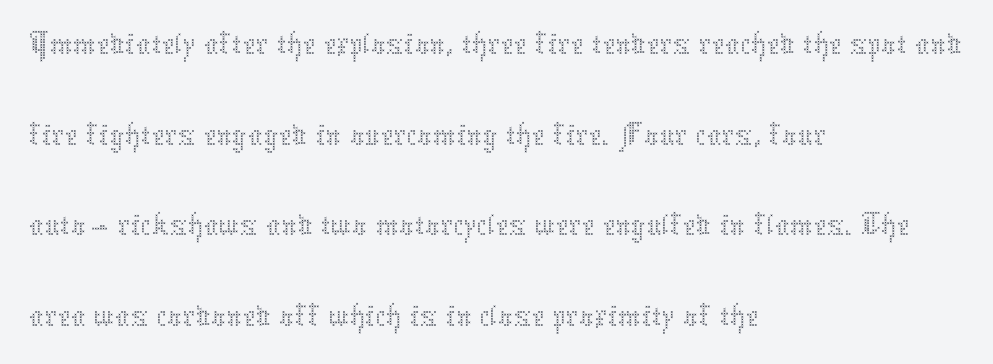
Q: Is the text bold? A: No.
Q: Is the text italic (slanted)? A: No, it is upright.
Q: Is the text underlined? A: No.
Q: How is the paragraph aligned? A: Left-aligned.
Q: Is the spacing between letters normal or unusually wide? A: Normal.
Q: Width (condensed, normal, or wide)? A: Normal.
Q: Stroke contrast? A: Medium.
Q: x-height? A: Medium.
Q: Monospaced? A: No.
